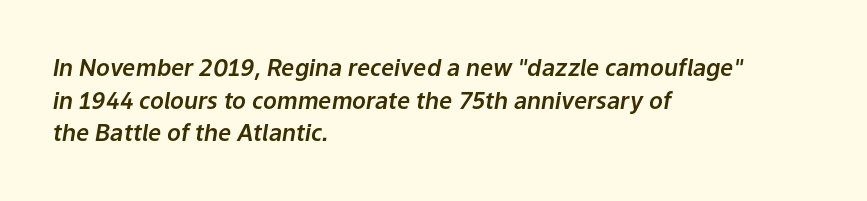
Q: Is the text italic (slanted)? A: Yes, it leans right by about 9 degrees.
Q: Is the text underlined? A: No.
Q: How is the paragraph aligned? A: Left-aligned.
Q: Is the spacing between letters normal or unusually wide? A: Normal.
Q: Is the spacing between lines tight, normal or loose? A: Normal.
